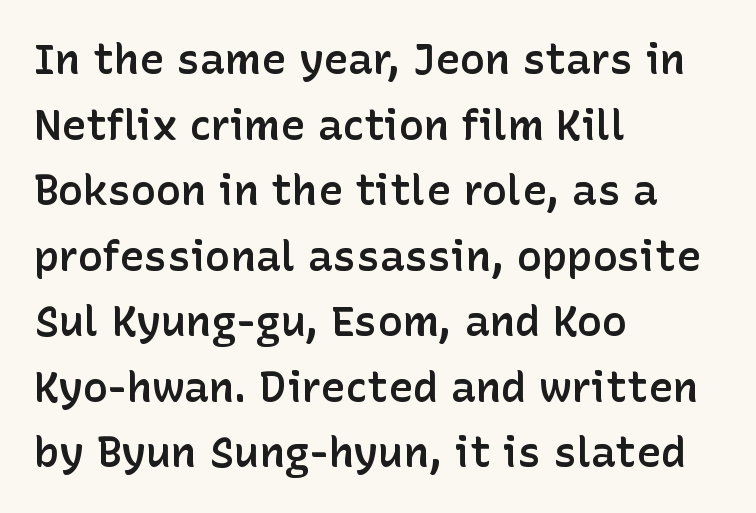
{"serif": "no", "italic": "no", "bold": "semi", "weight": "semibold", "width": "normal", "stroke_contrast": "low", "x_height": "medium", "monospaced": "no", "underline": "no", "align": "left", "line_spacing": "normal", "line_spacing_ratio": 1.56, "letter_spacing": "normal", "letter_spacing_em": 0.0, "glyph_px": 42}
